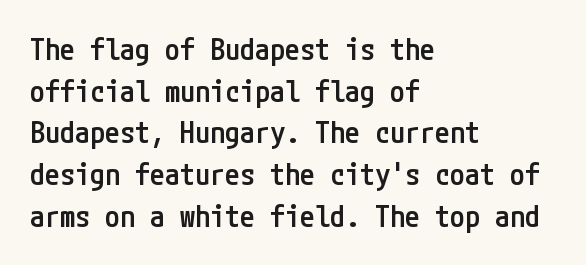
{"serif": "no", "italic": "no", "bold": "semi", "weight": "semibold", "width": "condensed", "stroke_contrast": "low", "x_height": "medium", "underline": "no", "align": "left", "line_spacing": "normal", "line_spacing_ratio": 1.39, "letter_spacing": "normal", "letter_spacing_em": 0.0, "glyph_px": 30}
